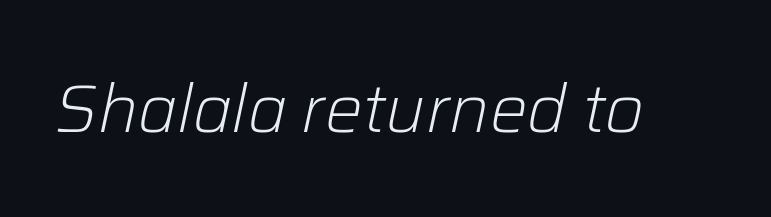
{"italic": "yes", "lean": "right", "slant_degrees": 12, "bold": "no", "weight": "light", "width": "normal", "stroke_contrast": "low", "x_height": "medium", "monospaced": "no", "underline": "no", "letter_spacing": "normal", "letter_spacing_em": 0.0, "glyph_px": 67}
